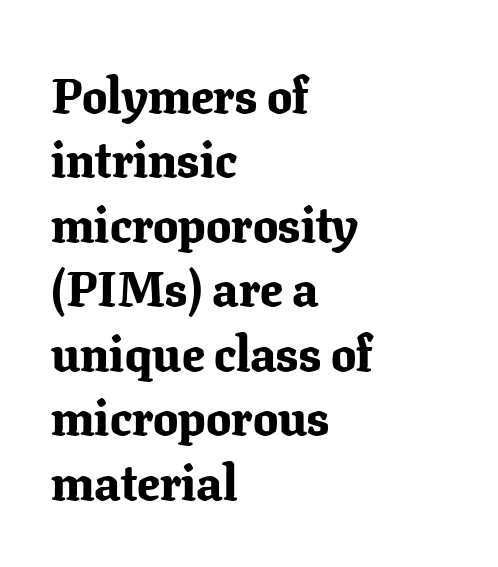
Q: Is the text bold? A: Yes.
Q: Is the text italic (slanted)? A: No, it is upright.
Q: Is the typeface a serif or a sans-serif typeface? A: Serif.
Q: Is the text underlined? A: No.
Q: How is the paragraph aligned? A: Left-aligned.
Q: Is the spacing between letters normal or unusually wide? A: Normal.
Q: Is the spacing between lines tight, normal or loose? A: Normal.
Q: Width (condensed, normal, or wide)? A: Normal.
Q: Stroke contrast? A: Low.
Q: x-height? A: Medium.
Q: Monospaced? A: No.
